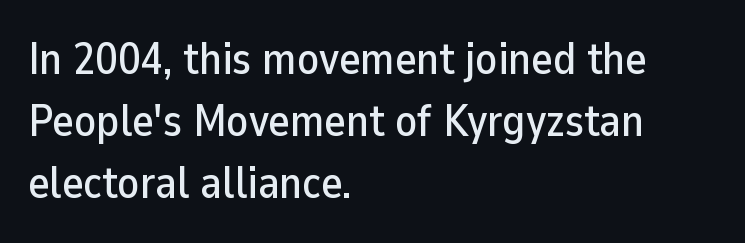
Horizontally, the lines are justified to the leading edge only. Nope, no serifs anywhere on these letters. Normally led — the rows are evenly, conventionally spaced. Is this a fixed-width face? No — the glyphs have proportional, varying widths.
